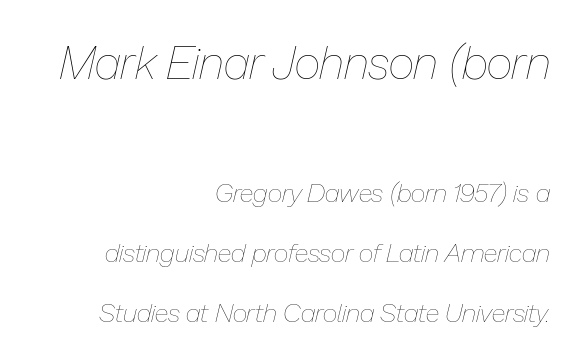
{"italic": "yes", "lean": "right", "slant_degrees": 13, "bold": "no", "weight": "thin", "width": "normal", "stroke_contrast": "low", "x_height": "medium", "monospaced": "no", "underline": "no", "align": "right", "line_spacing": "loose", "line_spacing_ratio": 2.31, "letter_spacing": "normal", "letter_spacing_em": 0.0, "larger_block": "first", "size_ratio": 1.77, "glyph_px": 46}
